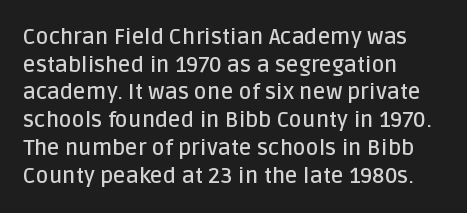
The image shows 22 px text type, upright; set left-aligned, normal line spacing (1.26x), normal letter spacing, not underlined.
